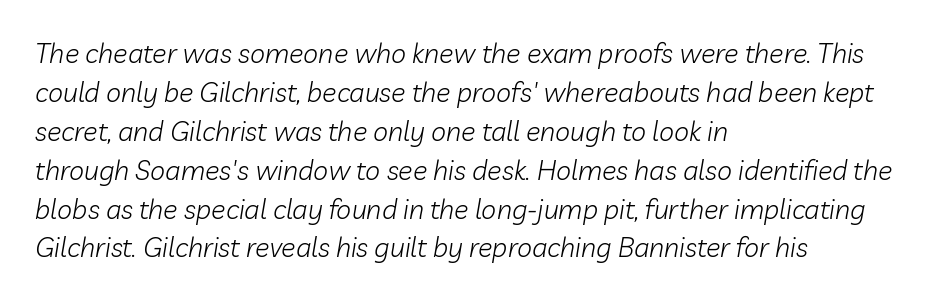
One-word summary of the alignment: left. Is the letter spacing exaggerated? No — it looks like the ordinary default. The space between consecutive lines is moderate. Looking at the ascenders, they clearly lean. The string is rendered with underlining switched off. No heavy texture on the line: the type isn't bold.
